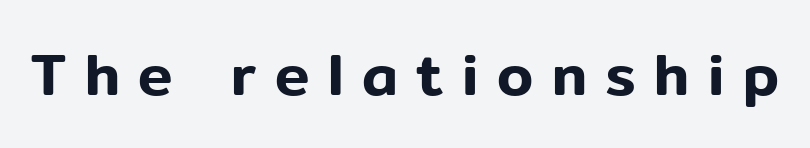
The image shows 58 px sans-serif type, upright; set unusually wide letter spacing (+0.32 em), not underlined; low stroke contrast and a medium x-height.
